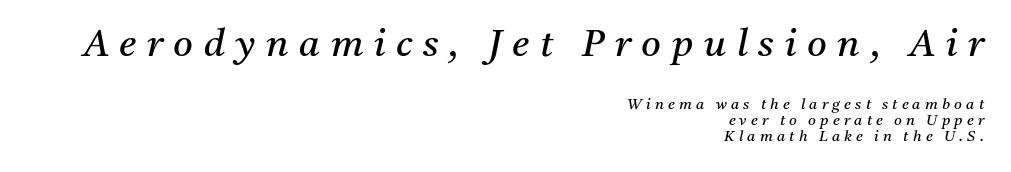
This is oblique type, the kind used for emphasis or titles. Size hierarchy here favors the leading block over the trailing one. The tracking reads as deliberately expanded to a designer's eye. The rendering uses natural spacing where letterforms have individual widths. Caption: multi-line text, flush right, ragged left. The words here are not underlined.
